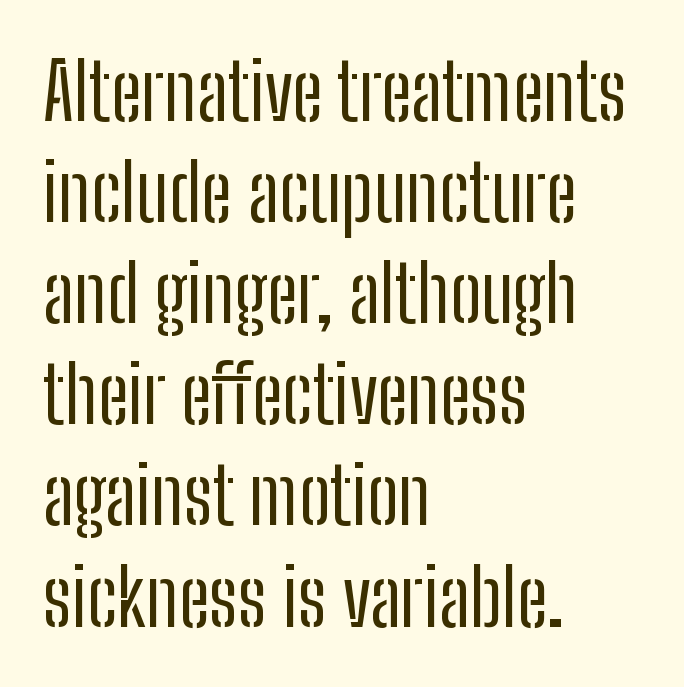
The image shows 79 px regular-weight, condensed sans-serif type, upright; set left-aligned, normal line spacing (1.28x), normal letter spacing, not underlined; low stroke contrast and a medium x-height.
